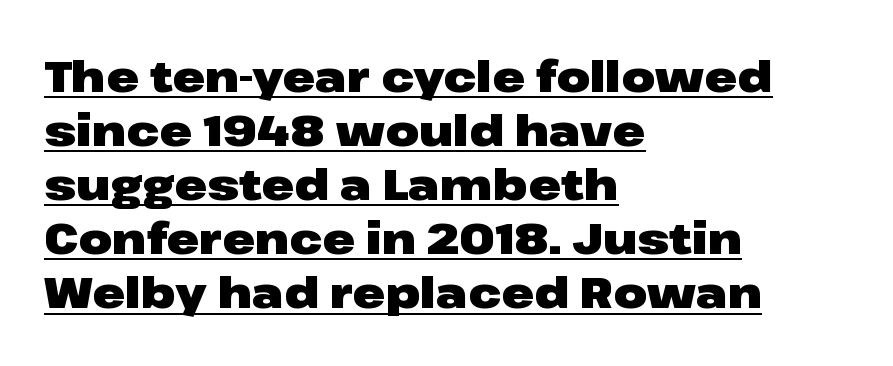
The image shows 44 px heavy, wide sans-serif type, upright; set left-aligned, line spacing 1.23x, normal letter spacing, underlined; low stroke contrast and a medium x-height.
